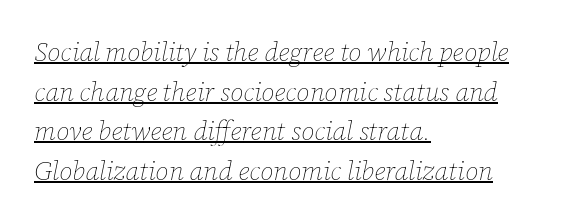
{"italic": "yes", "lean": "right", "slant_degrees": 12, "bold": "no", "underline": "yes", "align": "left", "line_spacing": "normal", "line_spacing_ratio": 1.52, "letter_spacing": "normal", "letter_spacing_em": 0.0, "glyph_px": 26}
